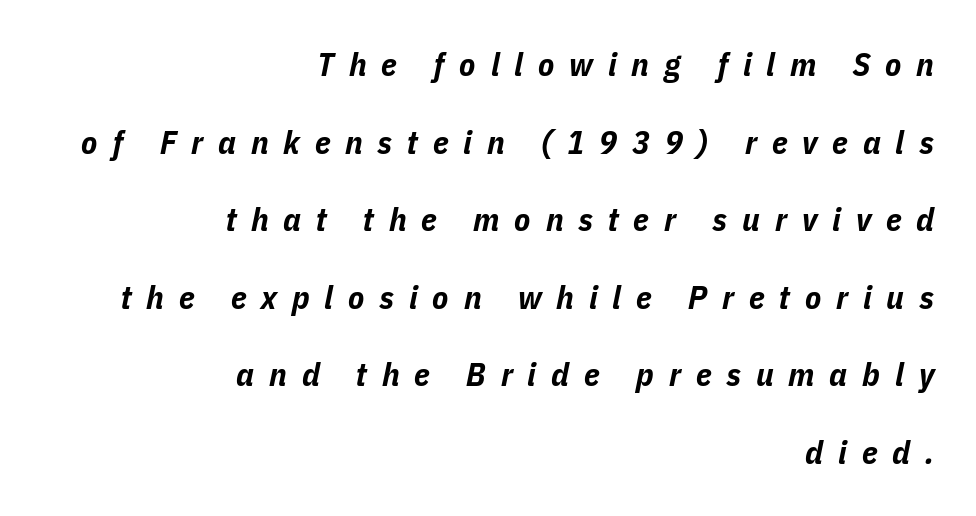
Baseline-to-baseline distance is far greater than the letter height. Is the block centered? No — it sits flush against the right margin. The face used here is proportionally spaced, like ordinary book or web type. The axis of the letterforms is tilted away from vertical. The zone under the glyphs is completely vacant. Display-style spreading of the glyphs; the letterfit is very open.
